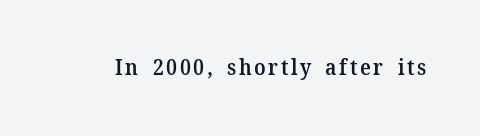
Its strokes are somewhat broadened, the hallmark of semibold type. The lettering holds an erect, upright posture throughout. The zone under the glyphs is completely vacant.
